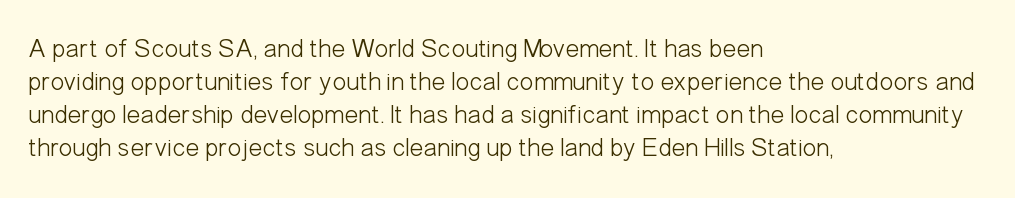
{"italic": "no", "bold": "no", "underline": "no", "align": "left", "line_spacing": "normal", "line_spacing_ratio": 1.27, "letter_spacing": "normal", "letter_spacing_em": 0.0, "glyph_px": 26}
